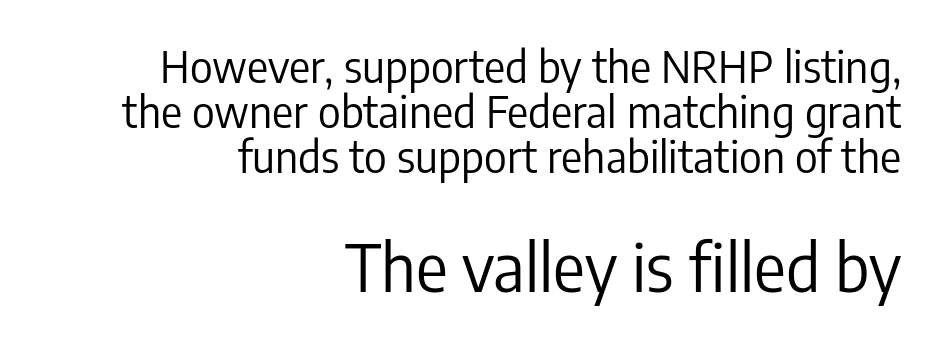
Each row of text sits above clean, open space. Posture: vertical. Heaviness? Minimal to ordinary, like unemphasized prose. The typeface chosen for these lines omits serifs. Here the second block reads like a headline and the first like body copy.
